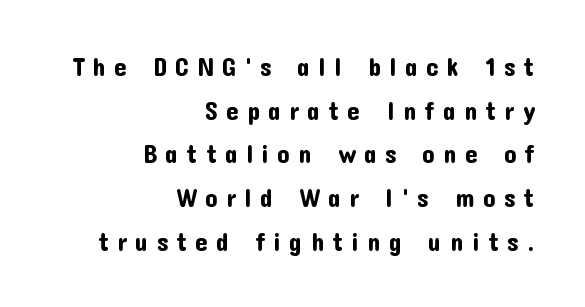
{"italic": "no", "underline": "no", "align": "right", "line_spacing_ratio": 1.75, "letter_spacing": "wide", "letter_spacing_em": 0.33, "glyph_px": 25}
